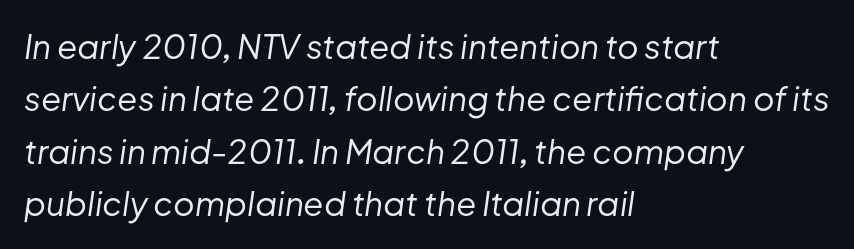
Q: Is the text bold? A: No.
Q: Is the text italic (slanted)? A: Yes, it leans right by about 8 degrees.
Q: Is the text underlined? A: No.
Q: How is the paragraph aligned? A: Left-aligned.
Q: Is the spacing between letters normal or unusually wide? A: Normal.
Q: Is the spacing between lines tight, normal or loose? A: Normal.
Q: Width (condensed, normal, or wide)? A: Normal.
Q: Stroke contrast? A: Low.
Q: x-height? A: Medium.
Q: Monospaced? A: No.
